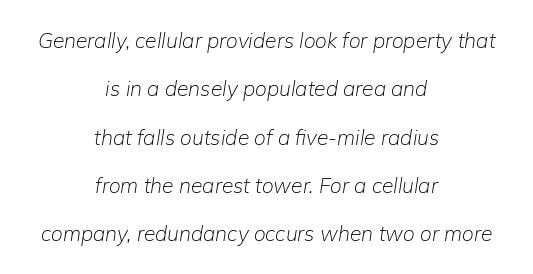
Stems here are at most as thick as an everyday book face. Interline gaps are noticeably wide in this sample. Yep, that's italic — everything's leaning. Honestly, the letter spacing is just normal — you wouldn't notice it. Is the block centered? Yes — each line is placed symmetrically about the middle. Check the space under the baseline: it is left empty.
